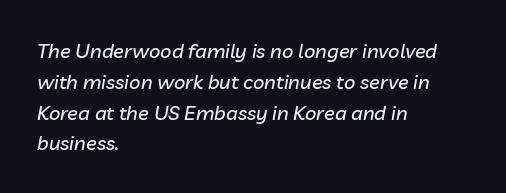
{"italic": "yes", "lean": "right", "slant_degrees": 10, "underline": "no", "align": "left", "line_spacing": "normal", "line_spacing_ratio": 1.54, "letter_spacing": "normal", "letter_spacing_em": 0.0, "glyph_px": 20}
